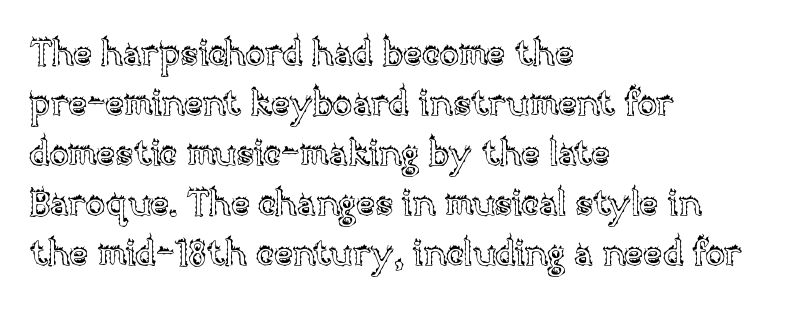
{"italic": "no", "width": "normal", "x_height": "large", "monospaced": "no", "underline": "no", "align": "left", "line_spacing": "normal", "line_spacing_ratio": 1.39, "letter_spacing": "normal", "letter_spacing_em": 0.0, "glyph_px": 36}
